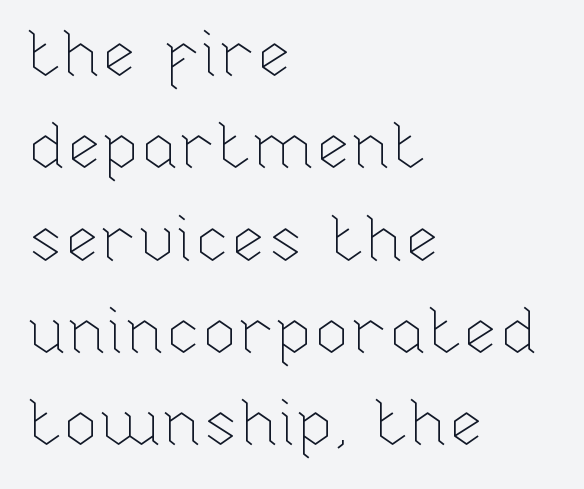
Q: Is the text bold? A: No.
Q: Is the text italic (slanted)? A: No, it is upright.
Q: Is the text underlined? A: No.
Q: How is the paragraph aligned? A: Left-aligned.
Q: Is the spacing between letters normal or unusually wide? A: Normal.
Q: Is the spacing between lines tight, normal or loose? A: Normal.
Q: Width (condensed, normal, or wide)? A: Normal.
Q: Stroke contrast? A: Low.
Q: x-height? A: Medium.
Q: Monospaced? A: No.
